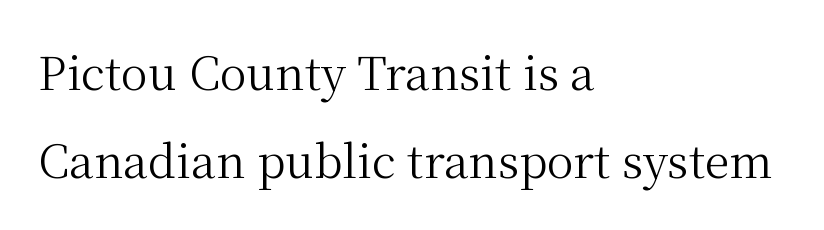
{"serif": "yes", "italic": "no", "bold": "no", "weight": "regular", "width": "normal", "stroke_contrast": "medium", "x_height": "medium", "monospaced": "no", "underline": "no", "align": "left", "line_spacing": "loose", "line_spacing_ratio": 1.96, "letter_spacing": "normal", "letter_spacing_em": 0.0, "glyph_px": 45}
